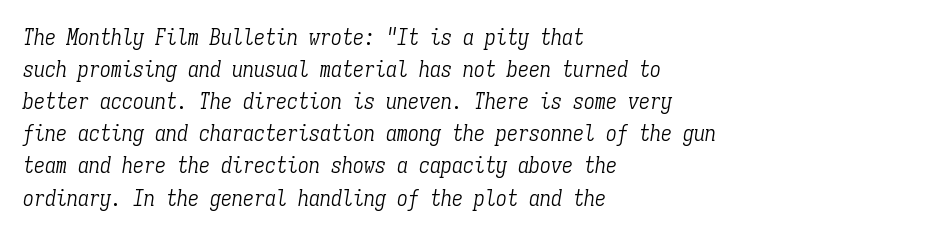
The image shows 22 px text type, italic (leaning right); set left-aligned, normal line spacing (1.46x), normal letter spacing, not underlined.
